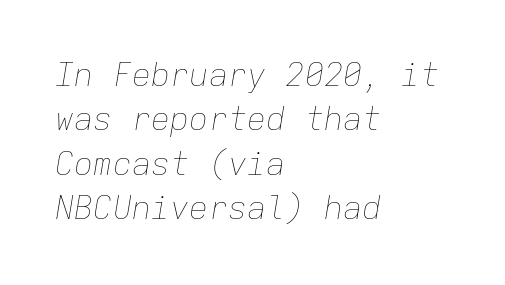
Q: Is the text bold? A: No.
Q: Is the text italic (slanted)? A: Yes, it leans right by about 9 degrees.
Q: Is the text underlined? A: No.
Q: How is the paragraph aligned? A: Left-aligned.
Q: Is the spacing between letters normal or unusually wide? A: Normal.
Q: Is the spacing between lines tight, normal or loose? A: Normal.
Q: Width (condensed, normal, or wide)? A: Normal.
Q: Stroke contrast? A: Low.
Q: x-height? A: Medium.
Q: Monospaced? A: Yes.
